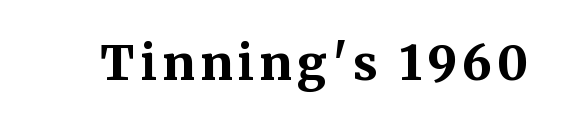
A clean baseline with only descenders dipping below it. Serif or sans? Serif — the stroke terminals have little feet. Nope, not italic — everything's standing straight. Note the varied advance widths — an 'i' is clearly narrower than an 'm'.
